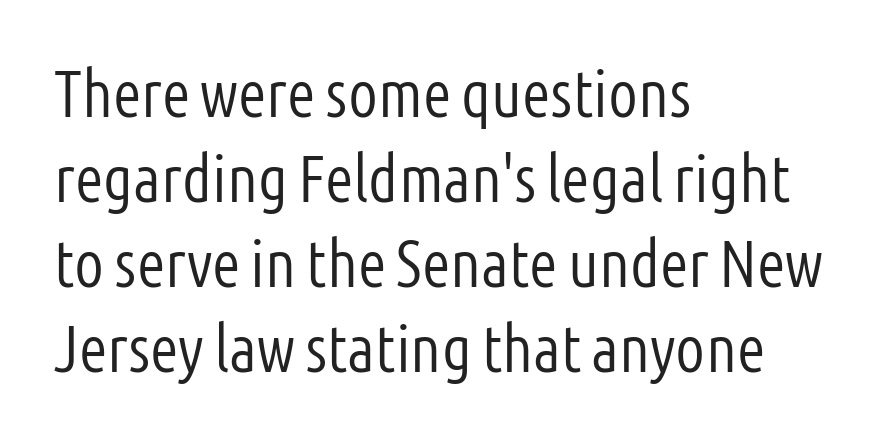
The letters stand straight up with perfectly vertical stems. The passage shown is typeset with a sans-serif family. Descender tails drop into unmarked territory. Proportional: the letters do not fall into vertical columns.
